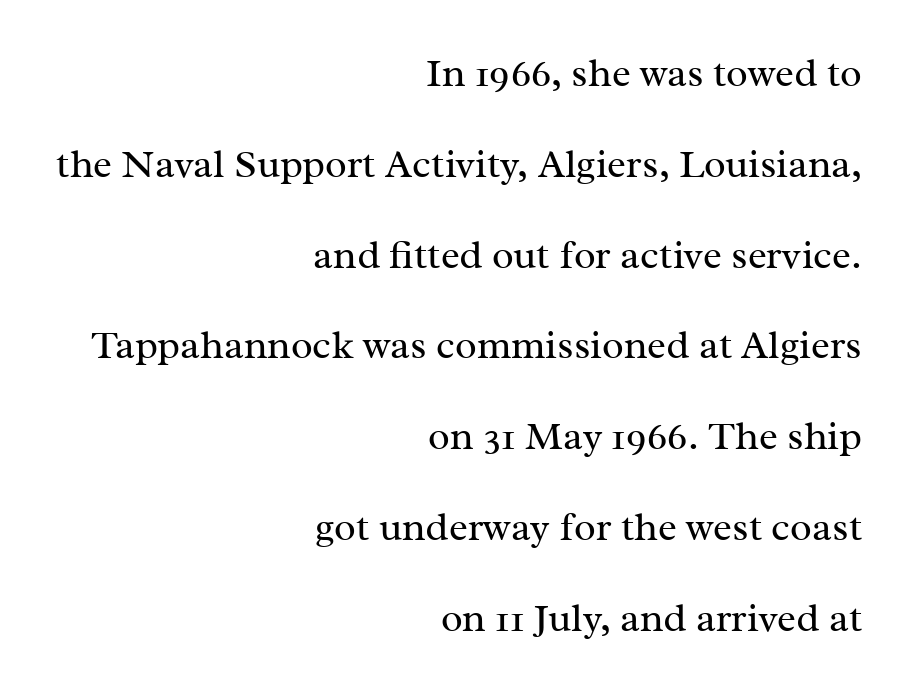
Compared with typical body copy, the letter spacing here is the same. The lines in this sample share a right terminus and differ only in where they begin. Is this a heavy cut? Hardly; it is regular or lighter. Type without underlining.
